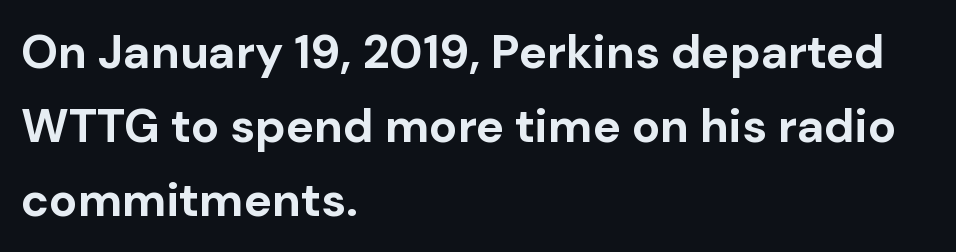
{"serif": "no", "italic": "no", "bold": "yes", "weight": "bold", "width": "normal", "stroke_contrast": "low", "x_height": "medium", "monospaced": "no", "underline": "no", "align": "left", "line_spacing": "normal", "line_spacing_ratio": 1.57, "letter_spacing": "normal", "letter_spacing_em": 0.0, "glyph_px": 47}
